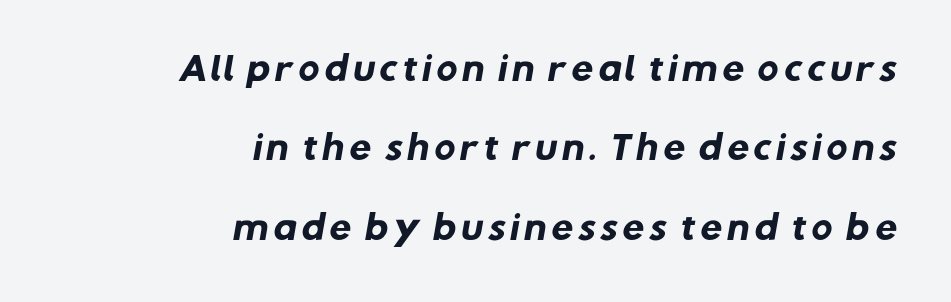
The image shows 32 px heavy sans-serif type; set right-aligned, loose line spacing (2.48x), not underlined; low stroke contrast and a medium x-height.
